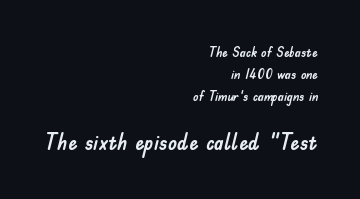
Q: Is the text italic (slanted)? A: Yes.
Q: Is the text underlined? A: No.
Q: How is the paragraph aligned? A: Right-aligned.
Q: Is the spacing between letters normal or unusually wide? A: Normal.
Q: Is the spacing between lines tight, normal or loose? A: Normal.
Q: Which block of text is set in a larger size, the first (top) or the second (bottom)? A: The second (bottom) one.
